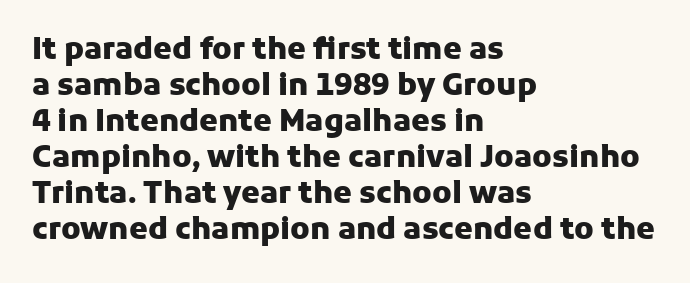
The image shows 30 px heavy sans-serif type, upright; set left-aligned, line spacing 1.2x, normal letter spacing, not underlined; low stroke contrast and a medium x-height.
